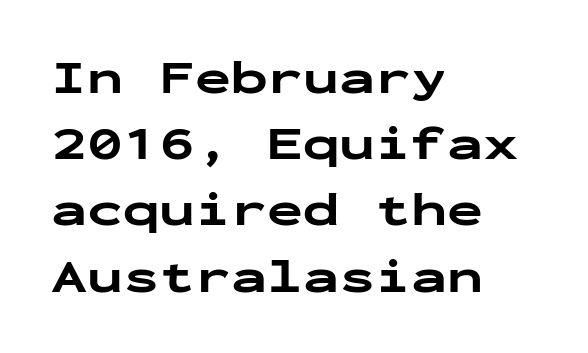
Q: Is the text bold? A: Yes.
Q: Is the text italic (slanted)? A: No, it is upright.
Q: Is the typeface a serif or a sans-serif typeface? A: Sans-serif.
Q: Is the text underlined? A: No.
Q: How is the paragraph aligned? A: Left-aligned.
Q: Is the spacing between letters normal or unusually wide? A: Normal.
Q: Is the spacing between lines tight, normal or loose? A: Normal.
Q: Width (condensed, normal, or wide)? A: Wide.
Q: Stroke contrast? A: Low.
Q: x-height? A: Medium.
Q: Monospaced? A: Yes.
